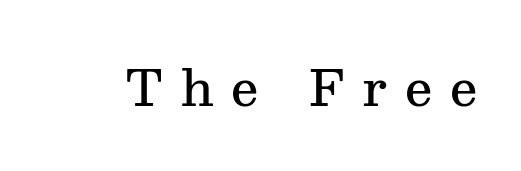
The image shows 49 px semibold serif type, upright; set unusually wide letter spacing (+0.36 em), not underlined; medium stroke contrast and a medium x-height.
